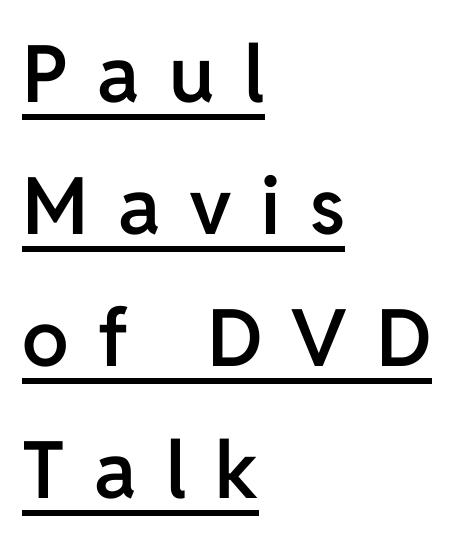
The image shows 79 px semibold sans-serif type, upright; set left-aligned, normal line spacing (1.67x), unusually wide letter spacing (+0.37 em), underlined; low stroke contrast and a medium x-height.
